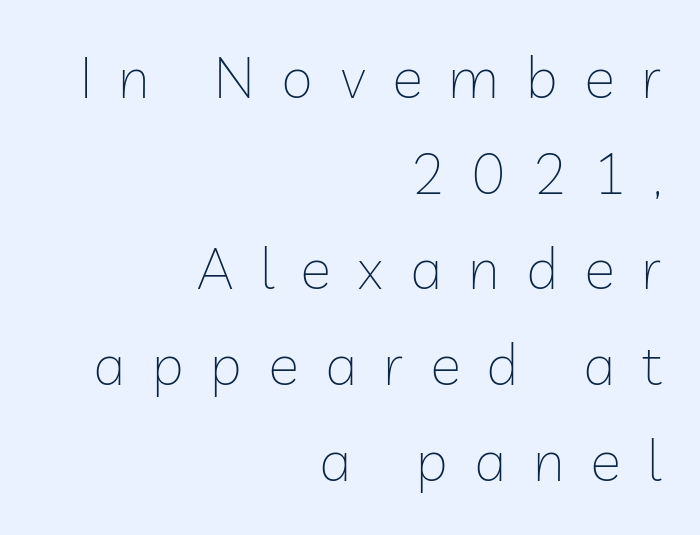
The rendering shows plain stroke endings on the letterforms — a sans-serif design. The text block is weighted toward the right margin, trailing off unevenly leftward. The gap between lines stays unmarked. Summary of vertical rhythm: regular, with standard interline spacing.
